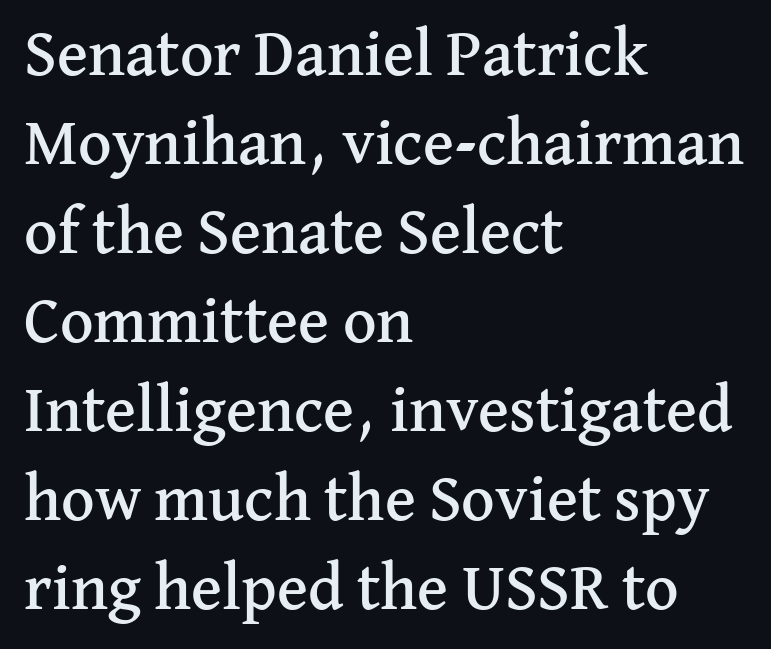
{"serif": "yes", "italic": "no", "width": "normal", "stroke_contrast": "medium", "x_height": "medium", "monospaced": "no", "underline": "no", "align": "left", "line_spacing": "normal", "line_spacing_ratio": 1.37, "letter_spacing": "normal", "letter_spacing_em": 0.0, "glyph_px": 65}
